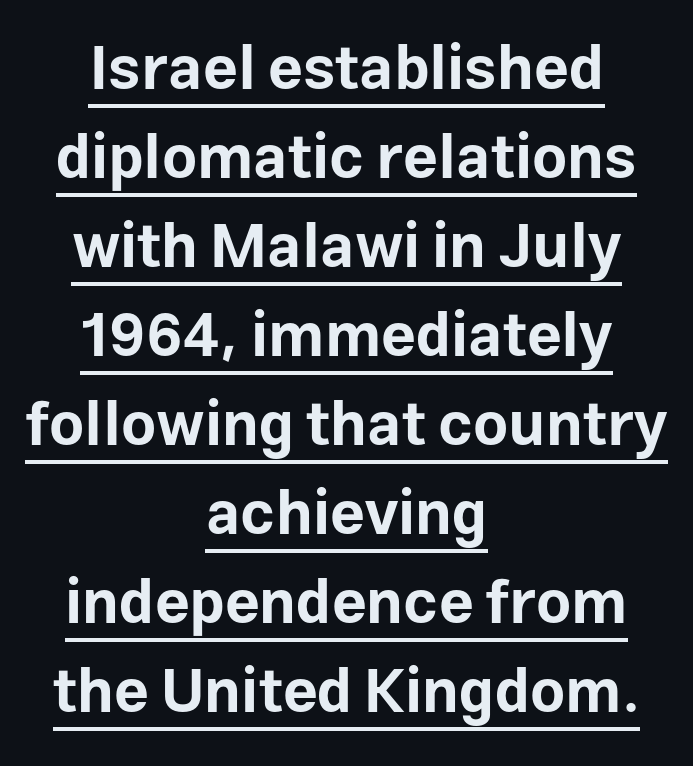
Letterform terminals end flat and unadorned throughout the passage. The face used here is rendered with its standard letterfit. This block has exactly the height ordinary leading produces. The letters are bold, with thick, heavy strokes.
